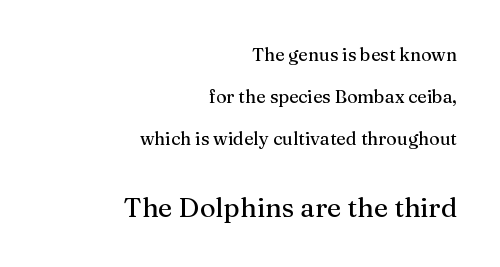
The image shows 27 px text type, upright; set right-aligned, loose line spacing (2.32x), normal letter spacing, not underlined; the second (bottom) block is 1.5x larger.
